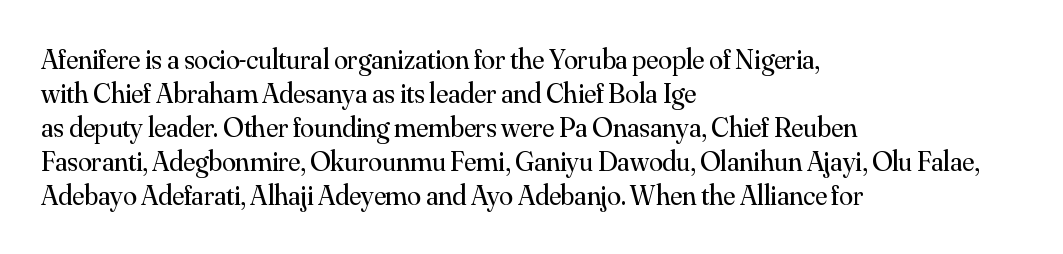
{"serif": "yes", "italic": "no", "bold": "no", "weight": "regular", "width": "normal", "stroke_contrast": "medium", "x_height": "small", "monospaced": "no", "underline": "no", "align": "left", "line_spacing_ratio": 1.21, "letter_spacing": "normal", "letter_spacing_em": 0.0, "glyph_px": 28}
